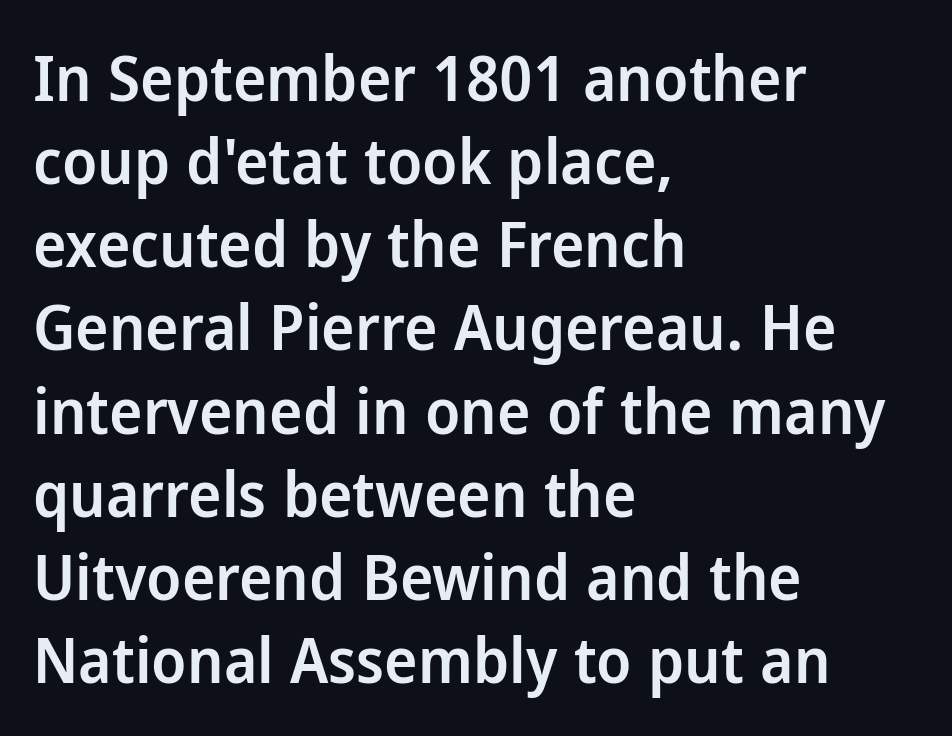
Rule under the text: the space is simply empty. The axis of the letterforms is exactly vertical. This sample is left-justified, so line endings fall wherever the words run out. The characters display no serif detailing; their extremities are plain.
